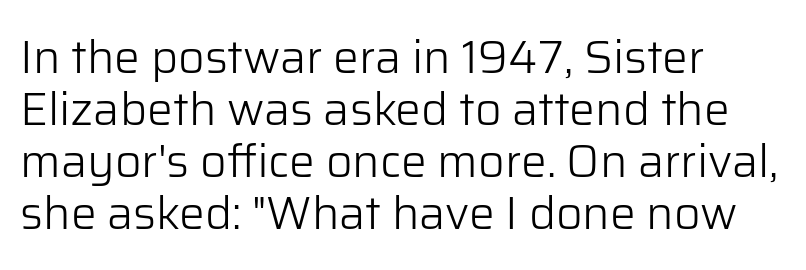
The image shows 46 px light sans-serif type, upright; set left-aligned, tight line spacing (1.13x), normal letter spacing, not underlined; low stroke contrast and a medium x-height.
